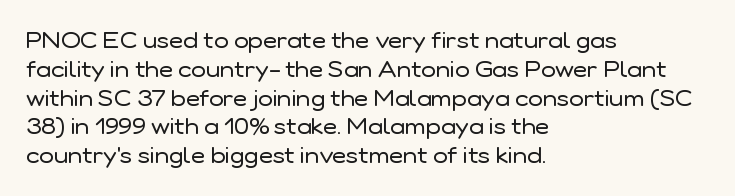
No extra ink here — the face is not bold. The ragged edge is on the right, which tells us the setting is flush left. Decoration check: the copy has no underline. Between one letter and the next there's only the usual sliver of space. No italicization has been applied; the sample stays upright. Successive baselines arrive at the customary interval.
